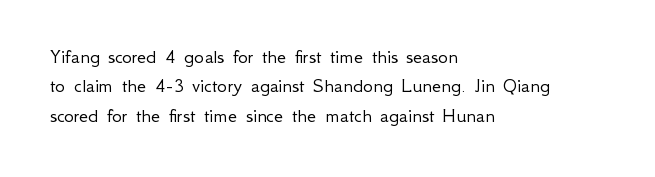
A clean baseline with only descenders dipping below it. If you drew a line through each stem, it would be perfectly vertical. Honestly, the row spacing looks completely unremarkable. Is this a heavy cut? Hardly; it is regular or lighter.
